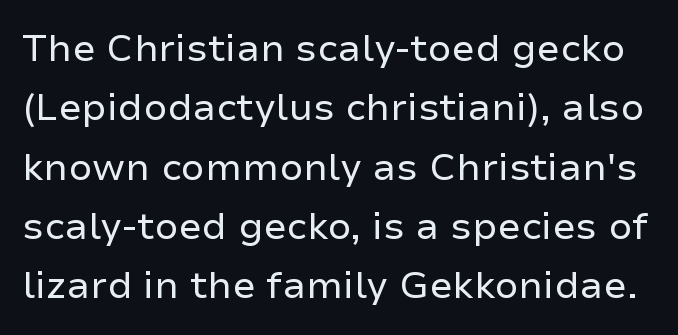
{"serif": "no", "italic": "no", "bold": "no", "weight": "regular", "width": "normal", "stroke_contrast": "low", "x_height": "medium", "monospaced": "no", "underline": "no", "line_spacing": "normal", "line_spacing_ratio": 1.56, "letter_spacing": "normal", "letter_spacing_em": 0.0, "glyph_px": 38}
